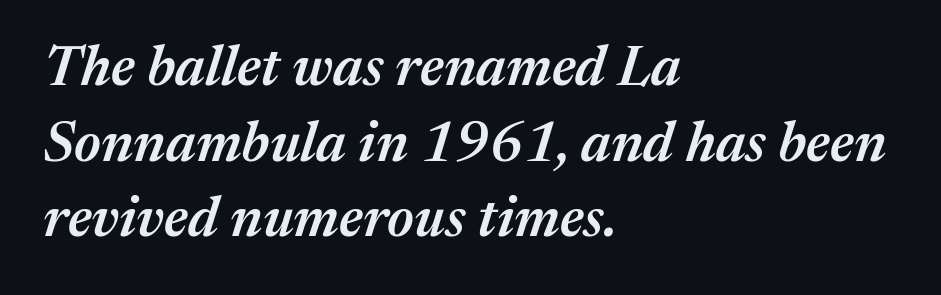
The passage shown is not underscored anywhere. The line texture is even and compact thanks to regular tracking. Notice the strokes are somewhat thickened but not fully heavy: this is a semibold. Reading down the column, the eye jumps a familiar distance to each next line.
